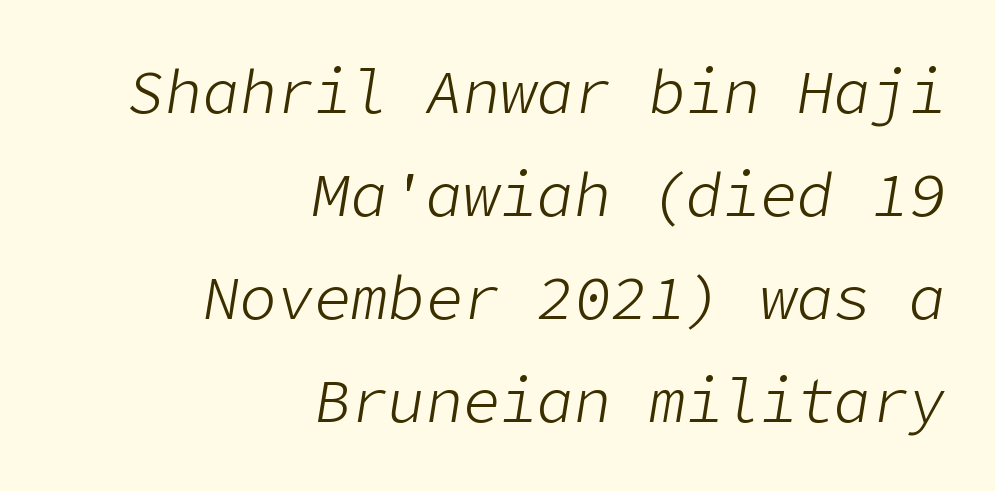
Q: Is the text bold? A: No.
Q: Is the text italic (slanted)? A: Yes, it leans right by about 9 degrees.
Q: Is the text underlined? A: No.
Q: How is the paragraph aligned? A: Right-aligned.
Q: Is the spacing between letters normal or unusually wide? A: Normal.
Q: Is the spacing between lines tight, normal or loose? A: Normal.
Q: Width (condensed, normal, or wide)? A: Normal.
Q: Stroke contrast? A: Low.
Q: x-height? A: Medium.
